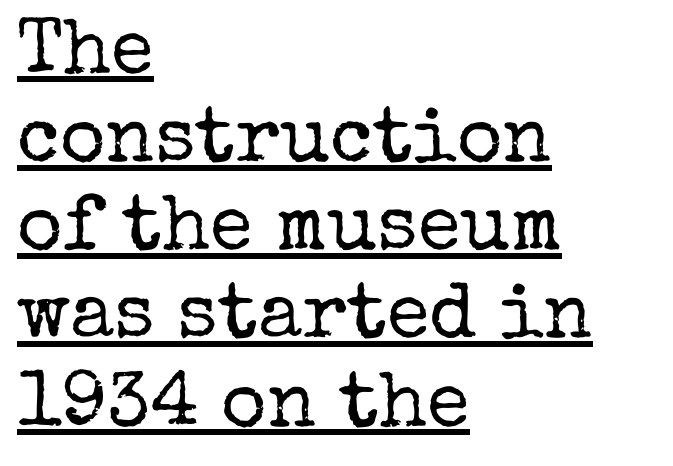
Caption: lettering with a line underneath. The font is comparable to plain body text, perhaps lighter. Is there much room between lines? No — they nearly touch. The specimen reads as upright at a glance.
